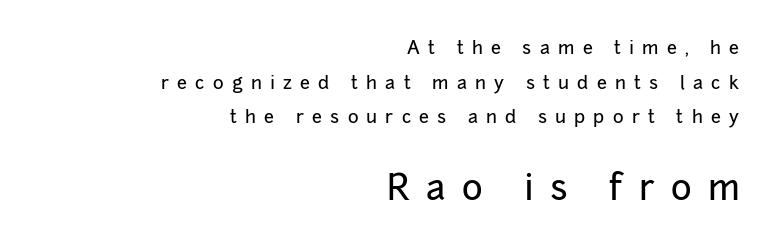
{"serif": "no", "italic": "no", "width": "normal", "stroke_contrast": "low", "x_height": "medium", "monospaced": "no", "underline": "no", "align": "right", "line_spacing": "loose", "line_spacing_ratio": 1.93, "letter_spacing": "wide", "letter_spacing_em": 0.46, "larger_block": "second", "size_ratio": 1.94, "glyph_px": 35}
